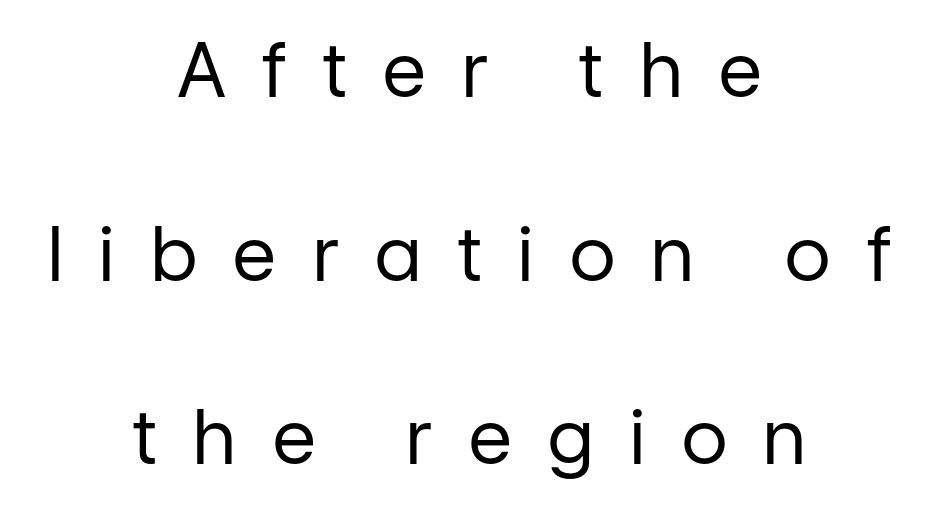
{"serif": "no", "italic": "no", "bold": "no", "weight": "regular", "width": "normal", "stroke_contrast": "low", "x_height": "medium", "monospaced": "no", "underline": "no", "align": "center", "line_spacing": "loose", "line_spacing_ratio": 2.45, "letter_spacing": "wide", "letter_spacing_em": 0.49, "glyph_px": 75}
